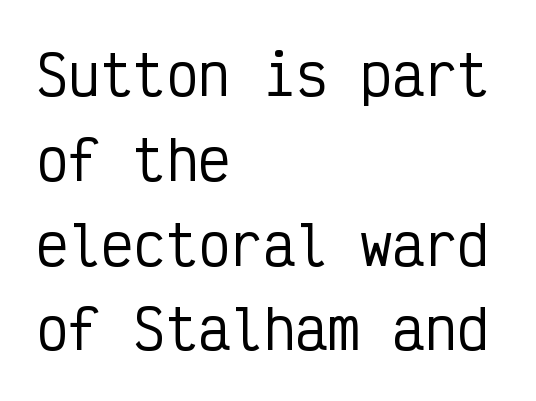
The image shows 54 px condensed sans-serif type, upright, monospaced; set left-aligned, normal line spacing (1.57x), normal letter spacing, not underlined; low stroke contrast and a medium x-height.
